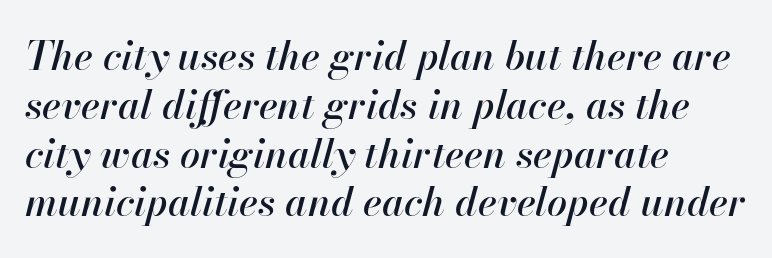
Q: Is the text italic (slanted)? A: Yes, it leans right by about 13 degrees.
Q: Is the text underlined? A: No.
Q: How is the paragraph aligned? A: Left-aligned.
Q: Is the spacing between letters normal or unusually wide? A: Normal.
Q: Width (condensed, normal, or wide)? A: Normal.
Q: Stroke contrast? A: High.
Q: x-height? A: Small.
Q: Monospaced? A: No.
